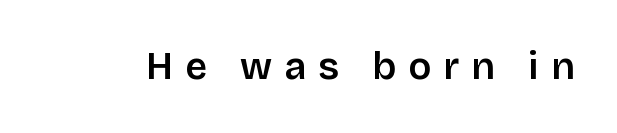
Glance below the letters and you will spot only blank space. Here the designer chose a conventional face with non-uniform glyph widths. Upright lettering throughout. You can tell from the bare stems that sans-serif type was used. Emphasis by weight is partial: semibold. Is the letter spacing exaggerated? Yes — the characters are pushed far apart.
